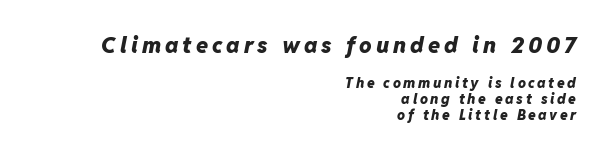
The lines are packed closely together with very little leading. The lettering tilts uniformly, giving the passage an italic look. Where is the straight margin? On the right. The foot of each line stays bare and open.
